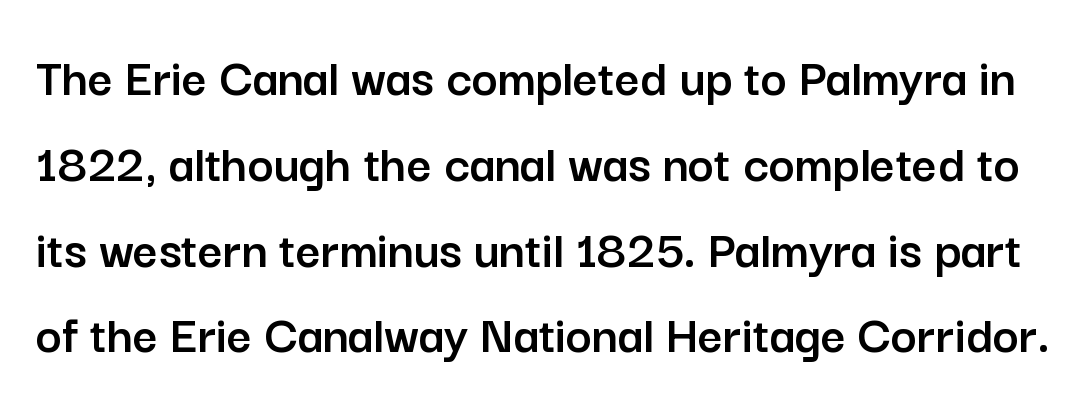
{"serif": "no", "italic": "no", "width": "normal", "stroke_contrast": "low", "x_height": "medium", "monospaced": "no", "underline": "no", "line_spacing": "normal", "line_spacing_ratio": 1.56, "letter_spacing": "normal", "letter_spacing_em": 0.0, "glyph_px": 55}
